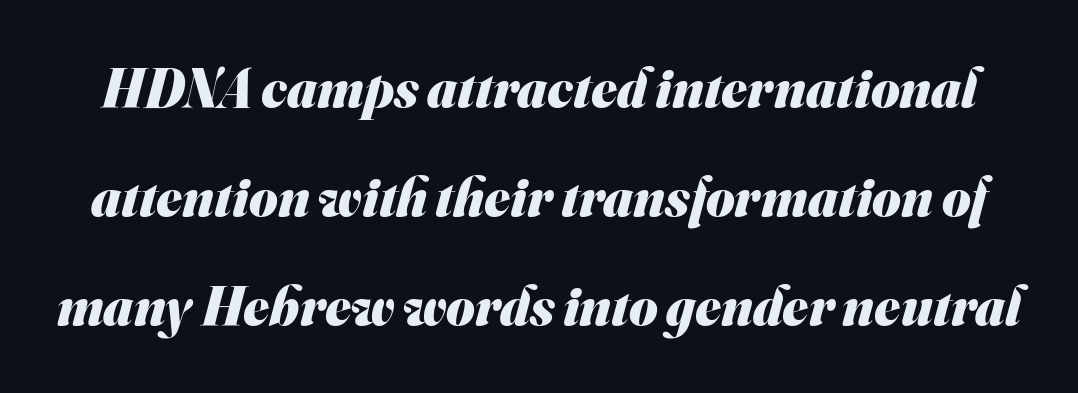
{"serif": "no", "bold": "yes", "weight": "heavy", "width": "normal", "stroke_contrast": "medium", "x_height": "small", "monospaced": "no", "underline": "no", "line_spacing": "loose", "line_spacing_ratio": 1.98, "letter_spacing": "normal", "letter_spacing_em": 0.0, "glyph_px": 55}
